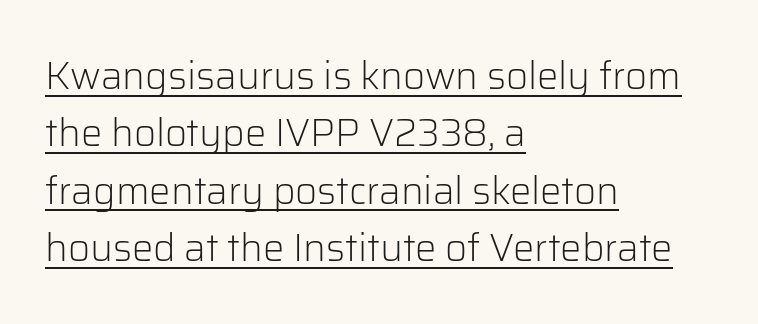
The image shows 38 px light sans-serif type, upright; set left-aligned, normal line spacing (1.51x), normal letter spacing, underlined; low stroke contrast and a medium x-height.
